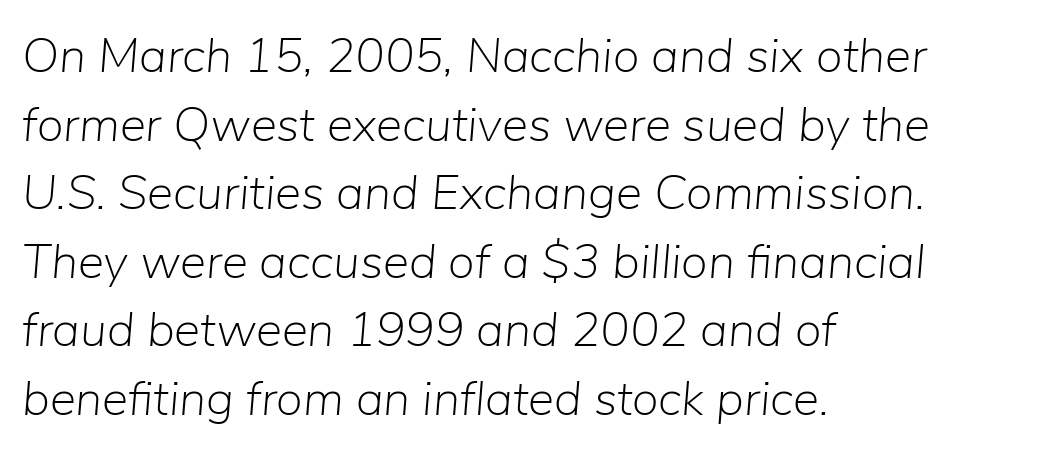
The image shows 49 px light type, italic (leaning right); set left-aligned, normal line spacing (1.4x), normal letter spacing, not underlined; low stroke contrast and a medium x-height.
